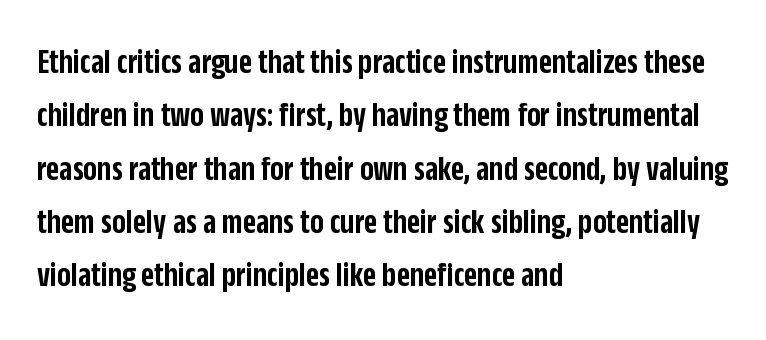
Q: Is the text bold? A: Semi-bold.
Q: Is the text italic (slanted)? A: No, it is upright.
Q: Is the typeface a serif or a sans-serif typeface? A: Sans-serif.
Q: Is the text underlined? A: No.
Q: How is the paragraph aligned? A: Left-aligned.
Q: Is the spacing between letters normal or unusually wide? A: Normal.
Q: Is the spacing between lines tight, normal or loose? A: Normal.
Q: Width (condensed, normal, or wide)? A: Condensed.
Q: Stroke contrast? A: Low.
Q: x-height? A: Large.
Q: Monospaced? A: No.
